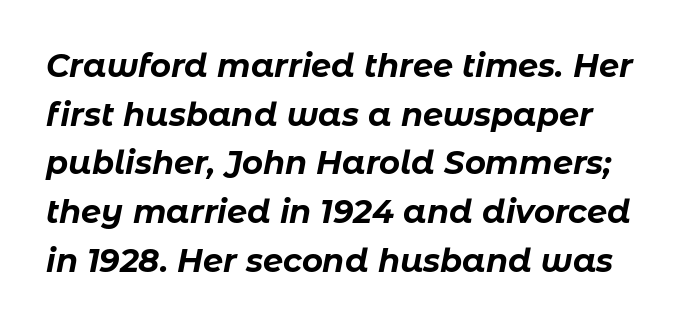
Q: Is the text bold? A: Yes.
Q: Is the text italic (slanted)? A: Yes, it leans right by about 11 degrees.
Q: Is the text underlined? A: No.
Q: Is the spacing between letters normal or unusually wide? A: Normal.
Q: Is the spacing between lines tight, normal or loose? A: Normal.
Q: Width (condensed, normal, or wide)? A: Normal.
Q: Stroke contrast? A: Low.
Q: x-height? A: Medium.
Q: Monospaced? A: No.
